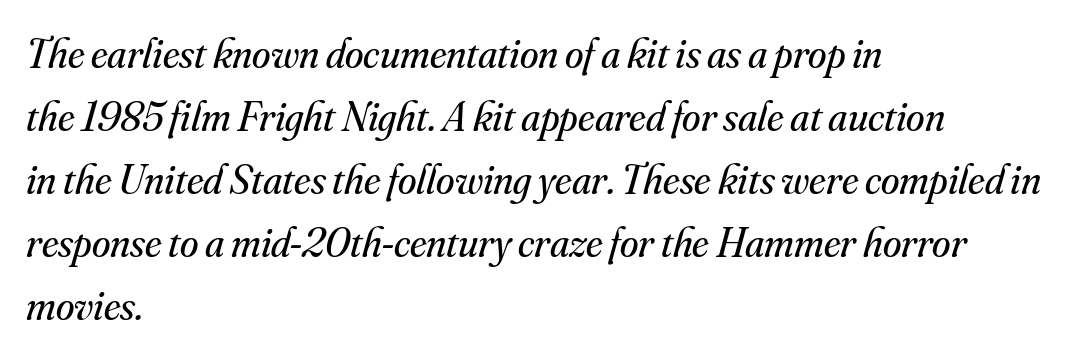
Q: Is the text bold? A: No.
Q: Is the text italic (slanted)? A: Yes, it leans right by about 16 degrees.
Q: Is the typeface a serif or a sans-serif typeface? A: Serif.
Q: Is the text underlined? A: No.
Q: How is the paragraph aligned? A: Left-aligned.
Q: Is the spacing between letters normal or unusually wide? A: Normal.
Q: Is the spacing between lines tight, normal or loose? A: Normal.
Q: Width (condensed, normal, or wide)? A: Normal.
Q: Stroke contrast? A: Medium.
Q: x-height? A: Small.
Q: Monospaced? A: No.
